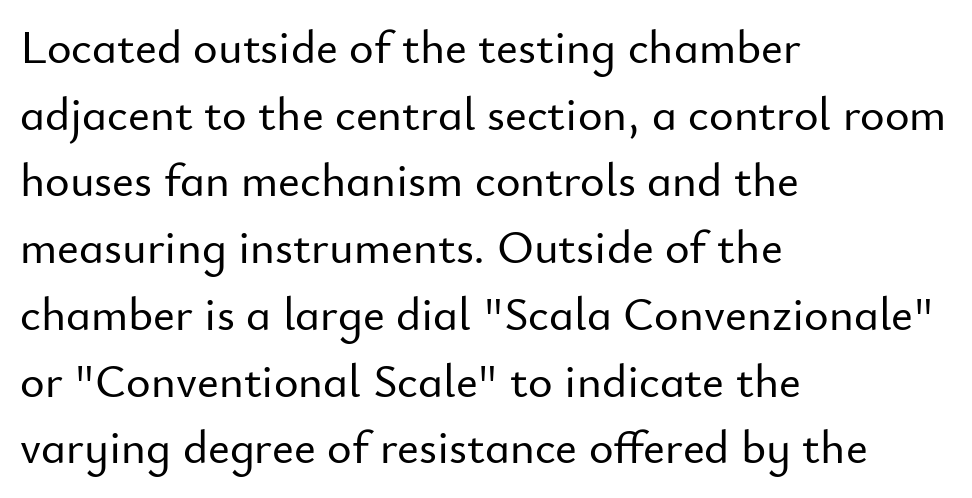
{"serif": "no", "italic": "no", "width": "normal", "stroke_contrast": "low", "x_height": "small", "monospaced": "no", "underline": "no", "align": "left", "line_spacing": "normal", "line_spacing_ratio": 1.42, "letter_spacing": "normal", "letter_spacing_em": 0.0, "glyph_px": 47}
